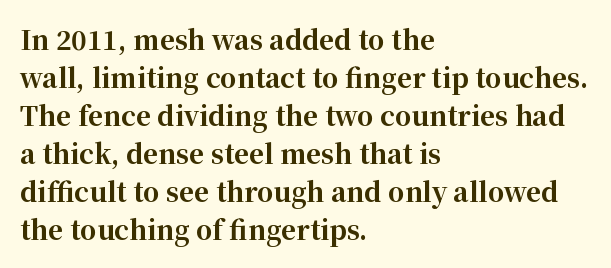
Horizontal alignment here is leftward, the default for most running prose. Nothing unusual about the tracking: characters are spaced as the font intends. Students, observe: this is what conventionally led text looks like. Does the lettering tilt? It doesn't — this is upright.
